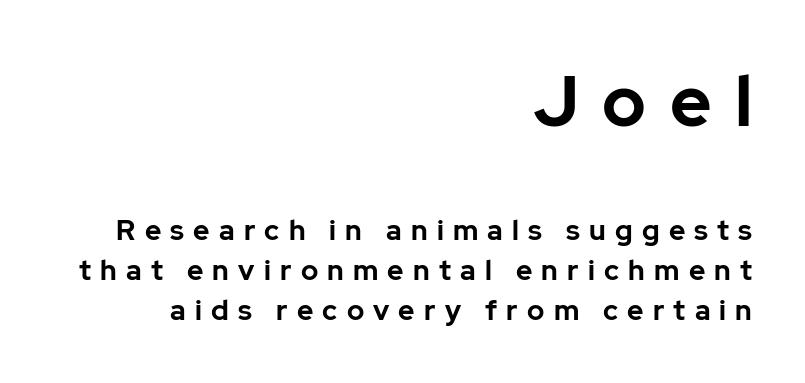
Observe the wide spacing: letters keep a clear distance from each other. The letters carry no serifs — their stems end cleanly without finishing strokes. Descenders are the only things crossing below the line. The rendering shrinks the type as you move from the upper chunk to the lower.
